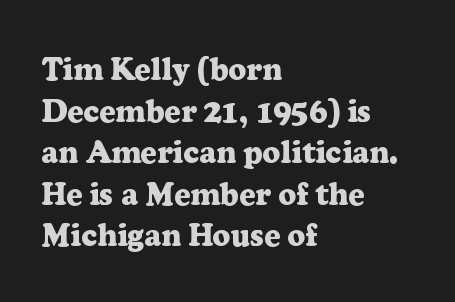
Compared with typical paragraphs, the rows here are spaced about the same. Words float on clear page, feet unadorned. You could not count columns in this text — the font is proportionally spaced. The text was rendered using a seriffed face with decorative stroke endings.
